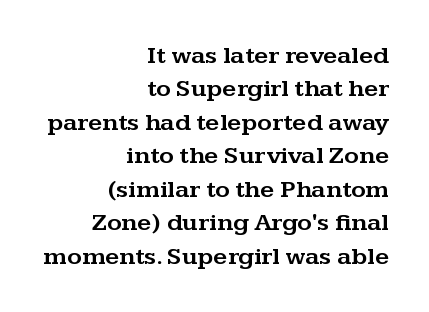
Posture: vertical. The compositor pushed each line to the right boundary. Successive baselines arrive at the customary interval. Clear beneath every line of the passage. The face used here is rendered with its standard letterfit.
